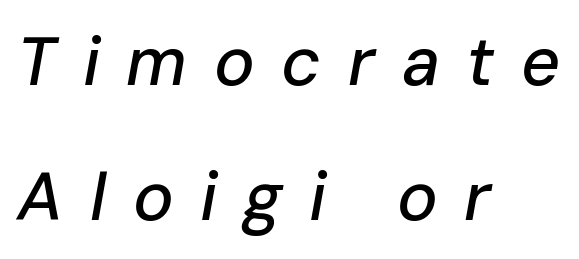
The image shows 68 px text type, italic (leaning right); set left-aligned, loose line spacing (1.98x), unusually wide letter spacing (+0.39 em), not underlined; low stroke contrast and a medium x-height.
